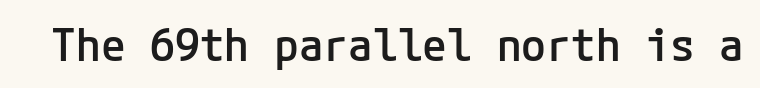
{"serif": "no", "italic": "no", "bold": "semi", "weight": "semibold", "width": "normal", "stroke_contrast": "low", "x_height": "medium", "underline": "no", "letter_spacing": "normal", "letter_spacing_em": 0.0, "glyph_px": 45}
